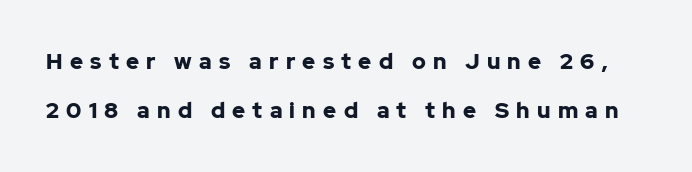
The image shows 22 px bold type, upright; set loose line spacing (2.23x), unusually wide letter spacing (+0.33 em), not underlined.
